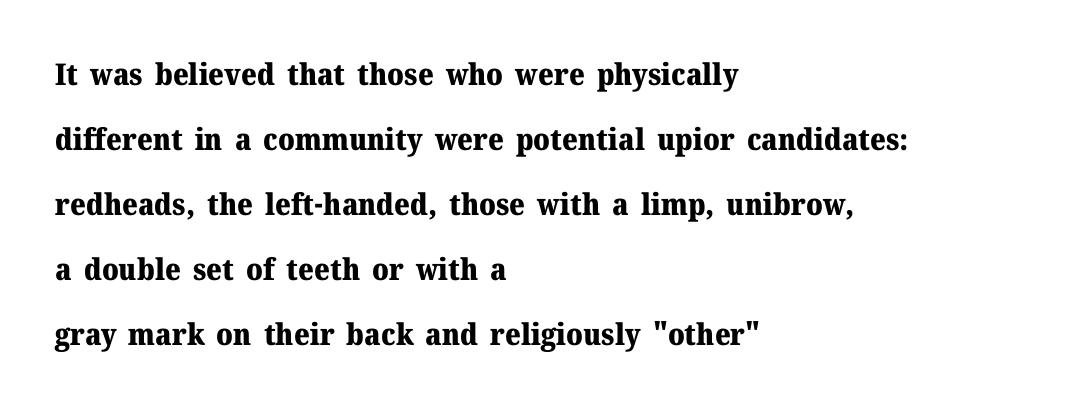
Q: Is the text bold? A: Yes.
Q: Is the text italic (slanted)? A: No, it is upright.
Q: Is the typeface a serif or a sans-serif typeface? A: Serif.
Q: Is the text underlined? A: No.
Q: How is the paragraph aligned? A: Left-aligned.
Q: Is the spacing between letters normal or unusually wide? A: Normal.
Q: Is the spacing between lines tight, normal or loose? A: Loose.
Q: Width (condensed, normal, or wide)? A: Normal.
Q: Stroke contrast? A: Medium.
Q: x-height? A: Medium.
Q: Monospaced? A: No.
